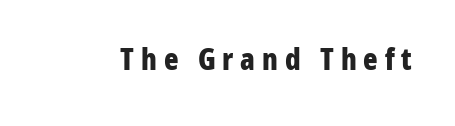
{"serif": "no", "italic": "no", "bold": "yes", "weight": "bold", "width": "condensed", "stroke_contrast": "low", "x_height": "medium", "monospaced": "no", "underline": "no", "letter_spacing": "wide", "letter_spacing_em": 0.23, "glyph_px": 30}
